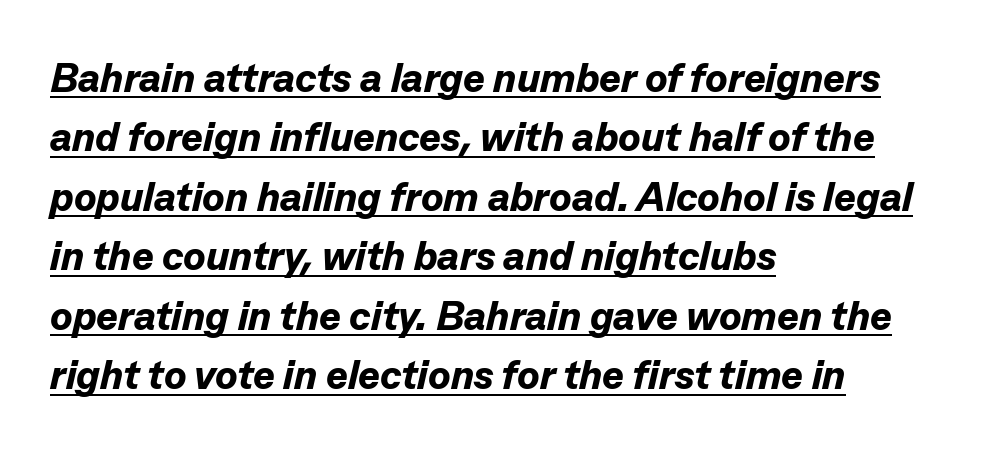
Is this a fixed-width face? No — the glyphs have proportional, varying widths. Each line of the rendering has a horizontal stroke beneath the glyphs. Notice how the stems are inclined rather than vertical — that's the hallmark of italics. The typesetting leans heavy: a genuine bold.
